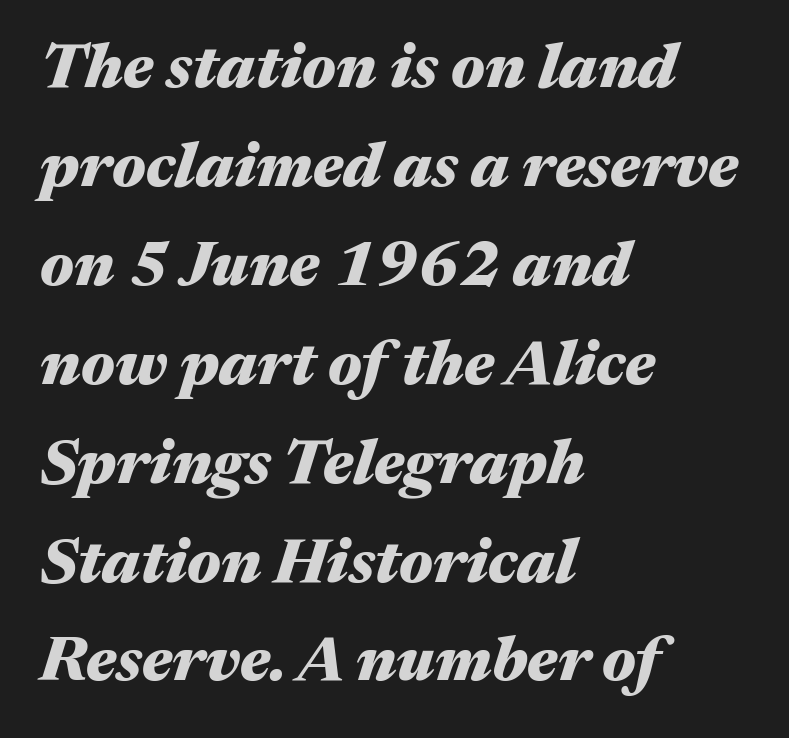
{"italic": "yes", "lean": "right", "slant_degrees": 17, "bold": "yes", "weight": "heavy", "width": "wide", "stroke_contrast": "medium", "x_height": "medium", "monospaced": "no", "underline": "no", "align": "left", "line_spacing": "normal", "line_spacing_ratio": 1.57, "letter_spacing": "normal", "letter_spacing_em": 0.0, "glyph_px": 63}
